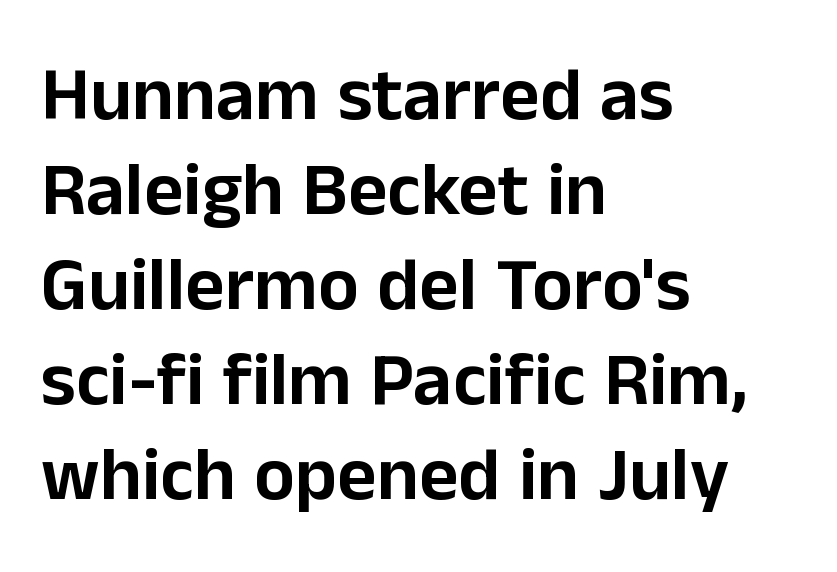
This sample is left-justified, so line endings fall wherever the words run out. Proportional: the letters do not fall into vertical columns. Descender tails drop into unmarked territory. One glance says typical: line gaps are just what's usual. Italic: no, the glyphs are upright roman. Is the letter spacing exaggerated? No — it looks like the ordinary default.
